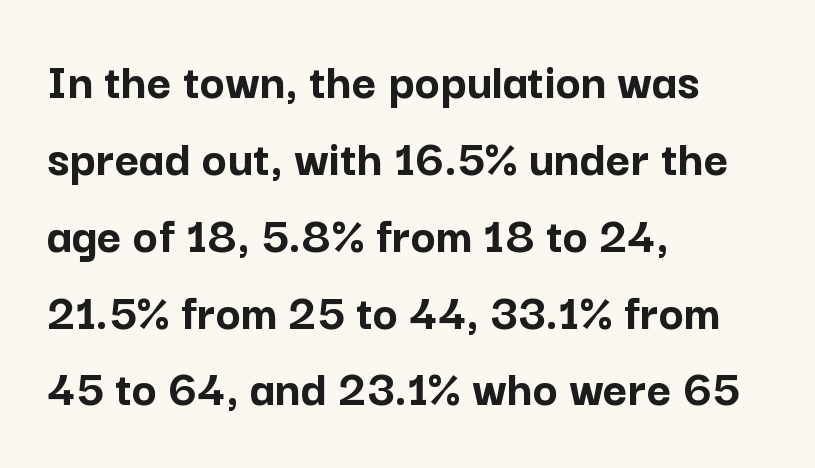
{"serif": "no", "italic": "no", "bold": "yes", "weight": "semibold", "width": "normal", "stroke_contrast": "low", "x_height": "medium", "monospaced": "no", "underline": "no", "align": "left", "line_spacing": "normal", "line_spacing_ratio": 1.45, "letter_spacing": "normal", "letter_spacing_em": 0.0, "glyph_px": 53}
